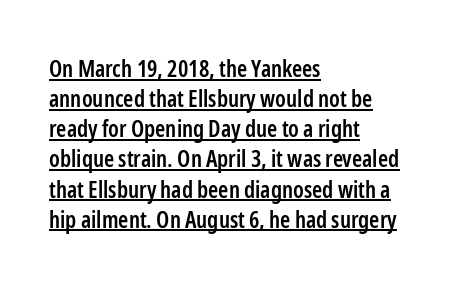
The face used here appears with an underline applied. Alignment: flush left. The space between consecutive lines is moderate. What weight is shown? A semibold, between regular and bold. A roman cut, with each character standing at attention. Words appear dense and cohesive because spacing is normal.
